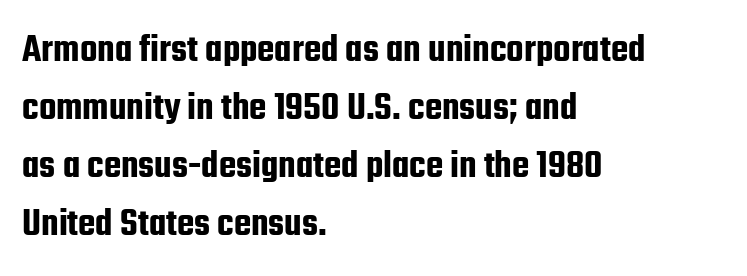
The image shows 40 px condensed sans-serif type, upright; set left-aligned, normal line spacing (1.45x), normal letter spacing, not underlined; low stroke contrast and a medium x-height.
